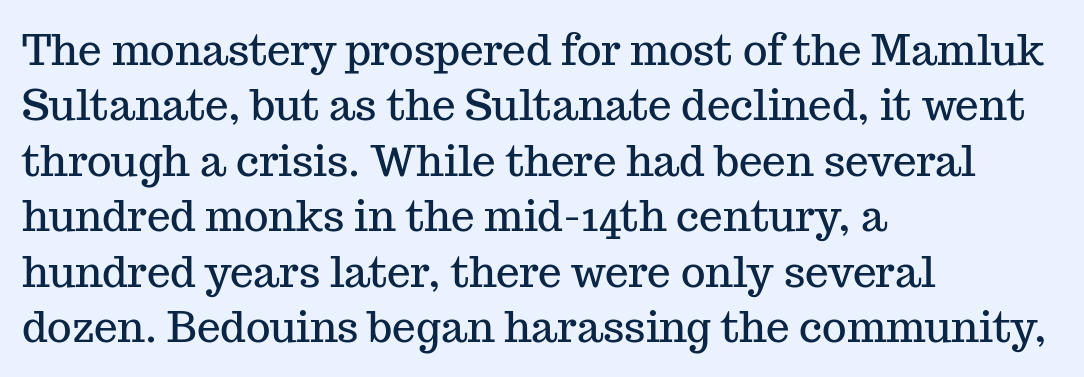
In terms of leading, this rendering sits right in the middle. One-word summary of the alignment: left. The characters display serif detailing at their extremities. This rendering leaves character spacing at its baseline value.
